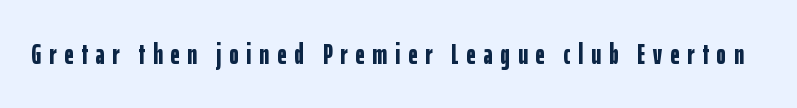
The image shows 29 px bold, condensed sans-serif type, upright; set unusually wide letter spacing (+0.27 em), not underlined; low stroke contrast and a medium x-height.
